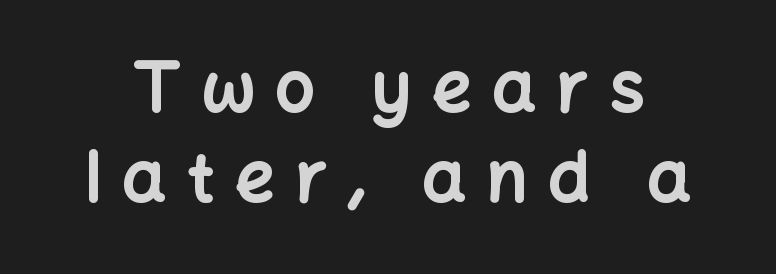
The image shows 69 px bold sans-serif type, upright; set normal line spacing (1.3x), unusually wide letter spacing (+0.3 em), not underlined; low stroke contrast and a medium x-height.
